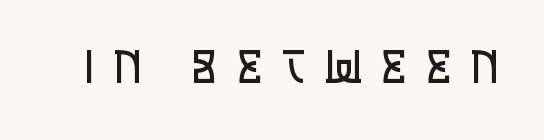
{"serif": "no", "italic": "no", "bold": "no", "weight": "regular", "width": "condensed", "stroke_contrast": "low", "x_height": "large", "monospaced": "no", "underline": "no", "letter_spacing": "wide", "letter_spacing_em": 0.44, "glyph_px": 45}
